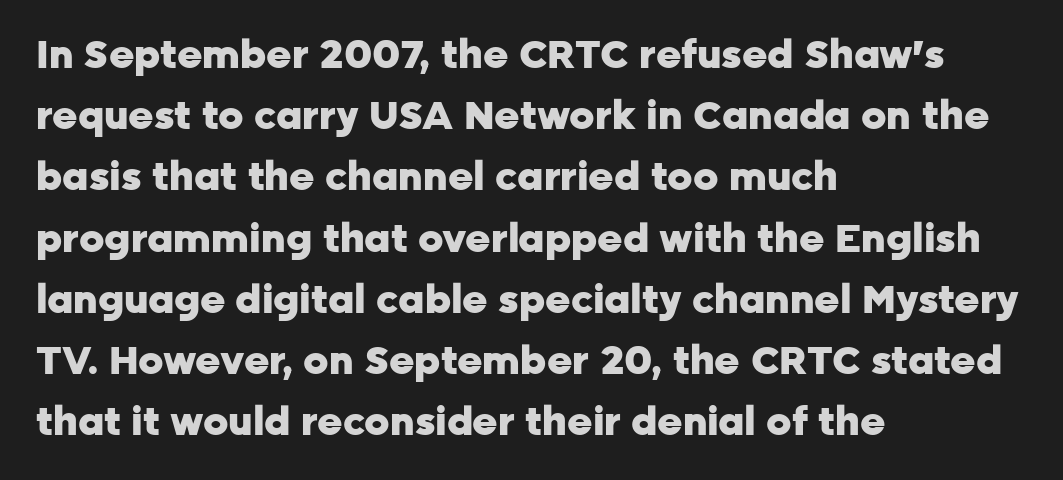
These lines were composed using upright roman letters. The compositor pushed each line to the left boundary. The typeface chosen for these lines omits serifs. Regarding leading, the lines here are spaced in the standard way. Quick note: underline off.
